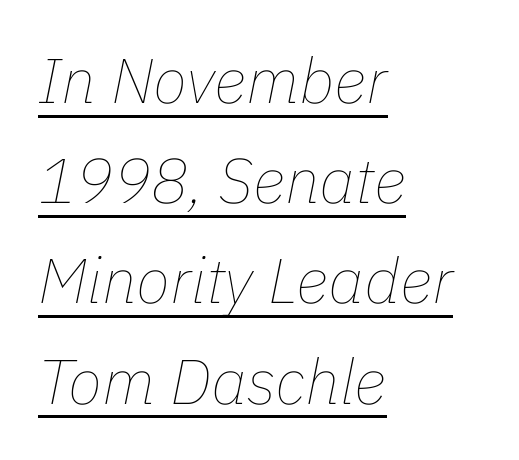
Q: Is the text bold? A: No.
Q: Is the text italic (slanted)? A: Yes, it leans right by about 11 degrees.
Q: Is the text underlined? A: Yes.
Q: How is the paragraph aligned? A: Left-aligned.
Q: Is the spacing between letters normal or unusually wide? A: Normal.
Q: Is the spacing between lines tight, normal or loose? A: Normal.
Q: Width (condensed, normal, or wide)? A: Normal.
Q: Stroke contrast? A: Low.
Q: x-height? A: Medium.
Q: Monospaced? A: No.
